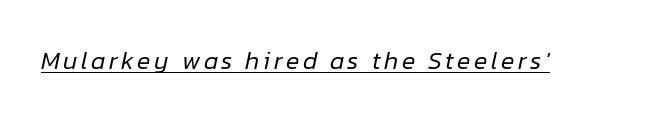
The image shows 25 px text type, italic (leaning right); set underlined.
